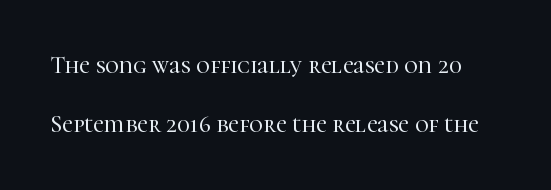
The image shows 24 px text type, upright; set loose line spacing (2.46x), normal letter spacing, not underlined.
